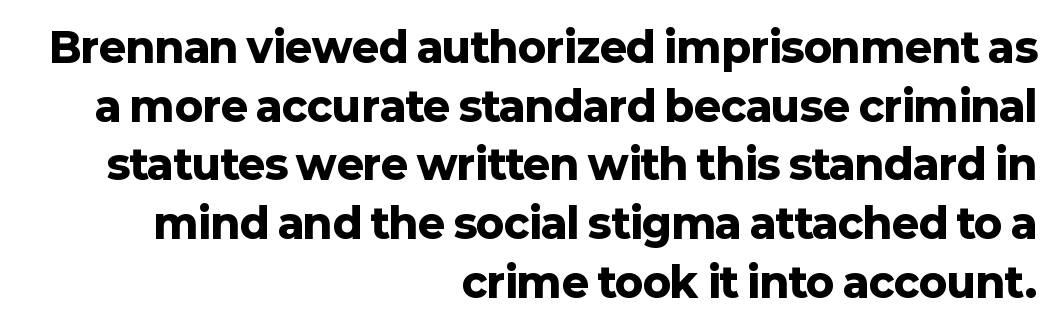
{"serif": "no", "italic": "no", "bold": "yes", "weight": "heavy", "width": "normal", "stroke_contrast": "low", "x_height": "medium", "monospaced": "no", "underline": "no", "align": "right", "line_spacing": "normal", "line_spacing_ratio": 1.43, "letter_spacing": "normal", "letter_spacing_em": 0.0, "glyph_px": 41}
